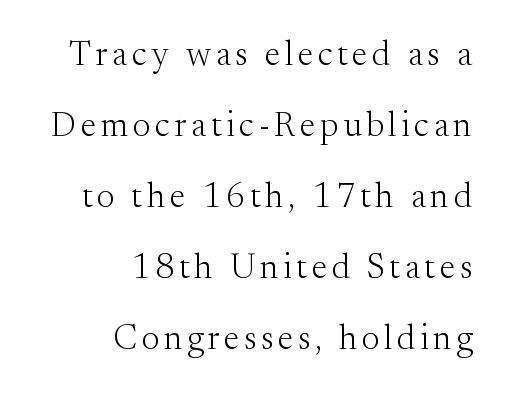
The cut favours lightness, reaching ordinary text weight at its darkest. The axis of the letterforms is exactly vertical. Vertical spacing — loose. The text was rendered using a seriffed face with decorative stroke endings. Looks like regular typesetting: each glyph gets only the width it needs.
